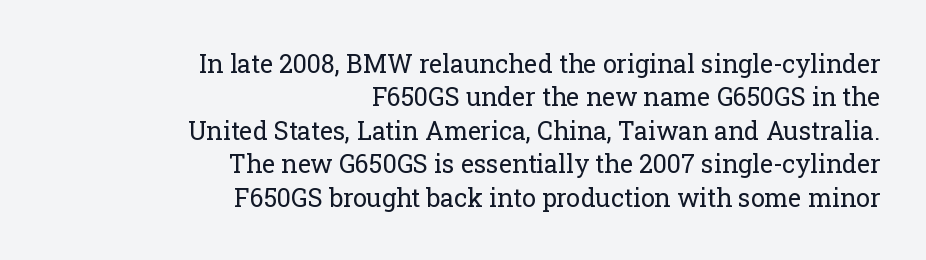
A quiet, ordinary-to-light weight characterises the typeface. Between one letter and the next there's only the usual sliver of space. Regular leading. The typesetter chose a ragged-left arrangement here.
